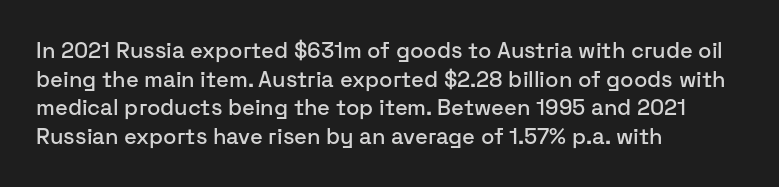
Q: Is the text italic (slanted)? A: No, it is upright.
Q: Is the text underlined? A: No.
Q: How is the paragraph aligned? A: Left-aligned.
Q: Is the spacing between letters normal or unusually wide? A: Normal.
Q: Is the spacing between lines tight, normal or loose? A: Normal.
